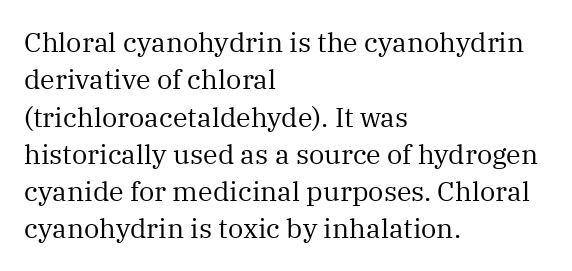
Interline gaps are of average width in this sample. Inter-character spacing is left at the font's built-in metrics. If you drew a line through each stem, it would be perfectly vertical. Words float on clear page, feet unadorned. Each line starts at the same left margin while the right side varies.
